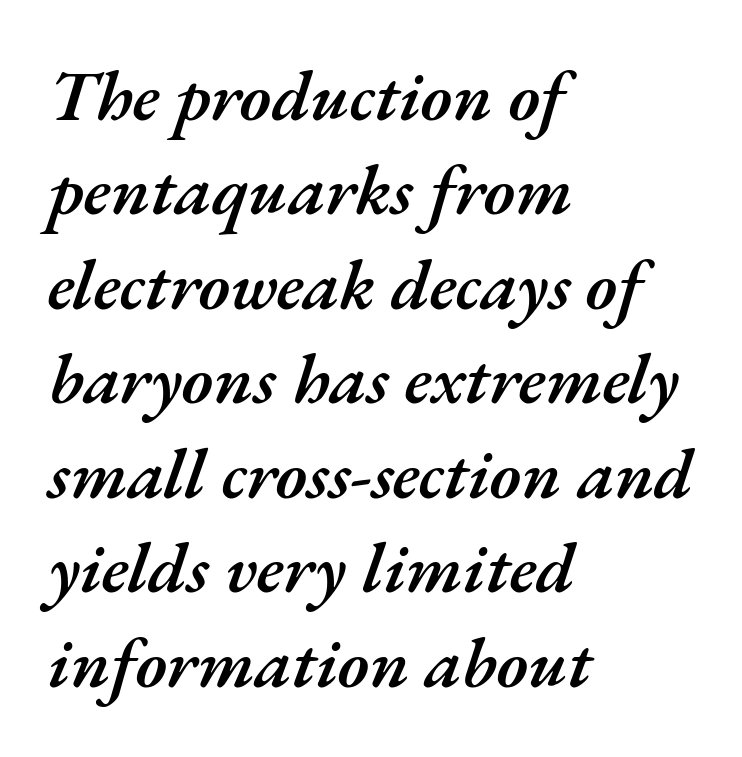
{"italic": "yes", "lean": "right", "slant_degrees": 17, "bold": "semi", "weight": "semibold", "width": "normal", "stroke_contrast": "medium", "x_height": "small", "monospaced": "no", "underline": "no", "align": "left", "line_spacing": "normal", "line_spacing_ratio": 1.33, "letter_spacing": "normal", "letter_spacing_em": 0.0, "glyph_px": 71}
